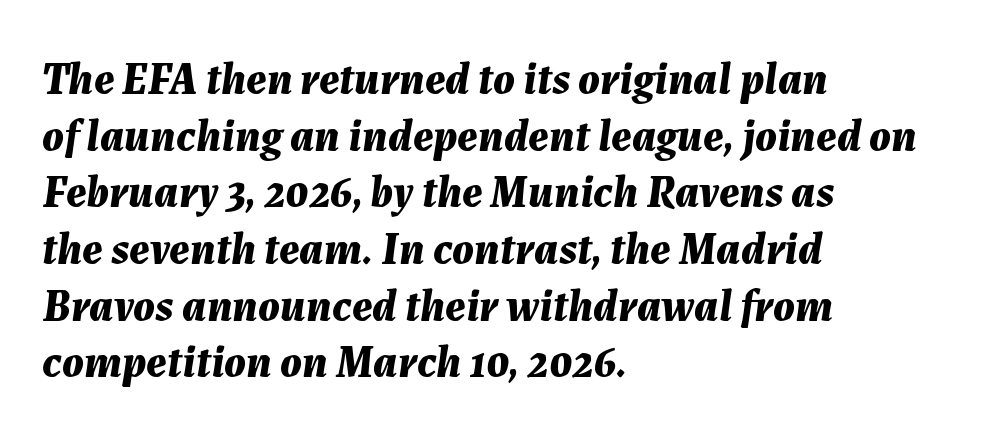
Casual observation: everything's shoved over to the left. Short note: letters normally spaced. Note the varied advance widths — an 'i' is clearly narrower than an 'm'. Each row of text sits above clean, open space. Characters are canted at an angle relative to the baseline's perpendicular.
